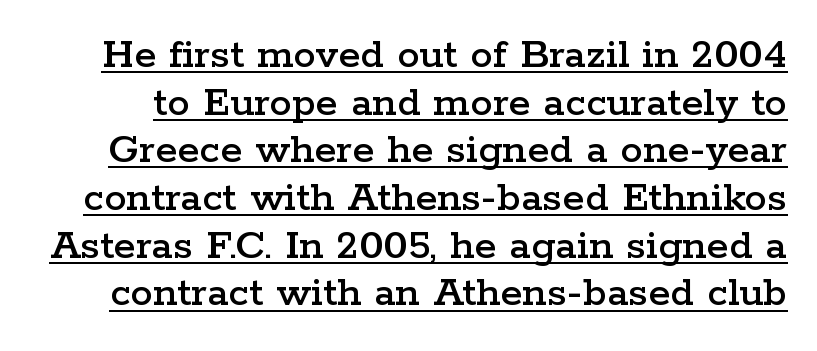
Q: Is the text italic (slanted)? A: No, it is upright.
Q: Is the typeface a serif or a sans-serif typeface? A: Serif.
Q: Is the text underlined? A: Yes.
Q: Is the spacing between letters normal or unusually wide? A: Normal.
Q: Is the spacing between lines tight, normal or loose? A: Tight.
Q: Width (condensed, normal, or wide)? A: Wide.
Q: Stroke contrast? A: Low.
Q: x-height? A: Medium.
Q: Monospaced? A: No.
